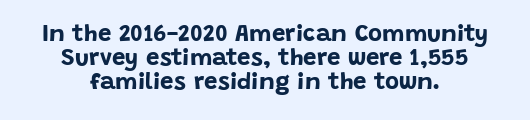
The image shows 24 px bold type, upright; set centered, tight line spacing (1.01x), normal letter spacing, not underlined.
